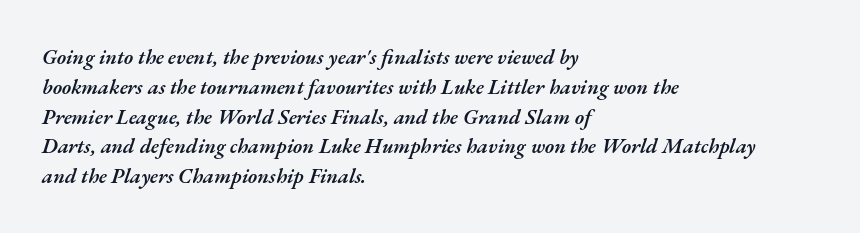
{"italic": "yes", "lean": "right", "slant_degrees": 17, "bold": "semi", "underline": "no", "align": "left", "line_spacing": "normal", "line_spacing_ratio": 1.42, "letter_spacing": "normal", "letter_spacing_em": 0.0, "glyph_px": 21}
